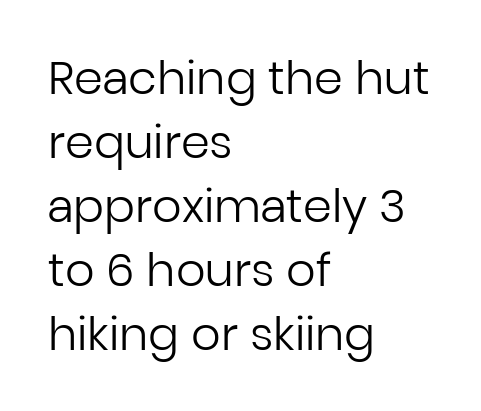
{"serif": "no", "italic": "no", "bold": "no", "weight": "regular", "width": "normal", "stroke_contrast": "low", "x_height": "medium", "monospaced": "no", "underline": "no", "align": "left", "line_spacing": "normal", "line_spacing_ratio": 1.39, "letter_spacing": "normal", "letter_spacing_em": 0.0, "glyph_px": 46}
